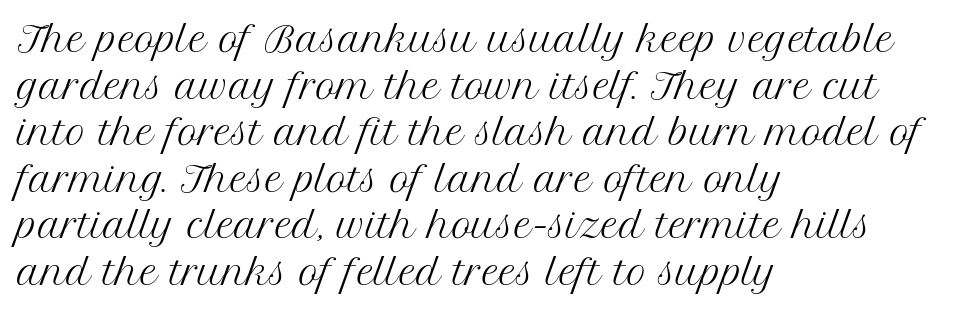
The image shows 34 px regular-weight type; set left-aligned, normal line spacing (1.37x), normal letter spacing, not underlined; medium stroke contrast and a medium x-height.
